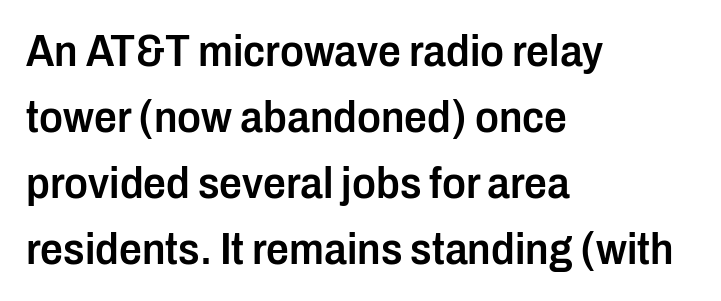
{"serif": "no", "italic": "no", "bold": "semi", "weight": "semibold", "width": "condensed", "stroke_contrast": "low", "x_height": "medium", "monospaced": "no", "underline": "no", "align": "left", "line_spacing": "normal", "line_spacing_ratio": 1.47, "letter_spacing": "normal", "letter_spacing_em": 0.0, "glyph_px": 45}
